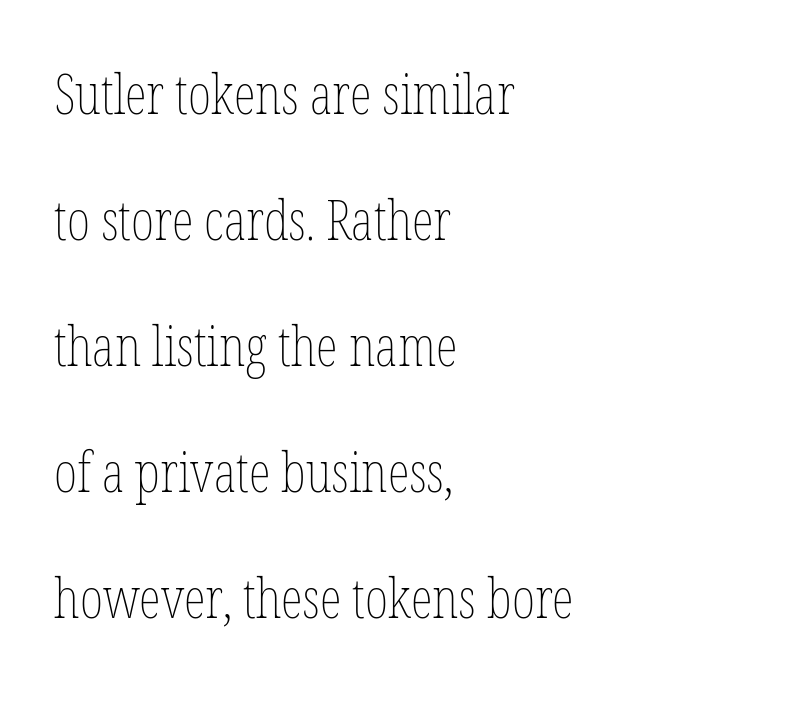
The image shows 56 px thin, condensed type, upright; set left-aligned, loose line spacing (2.25x), normal letter spacing, not underlined; low stroke contrast and a medium x-height.
